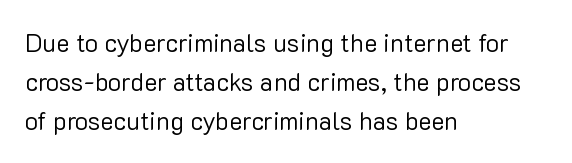
Q: Is the text bold? A: No.
Q: Is the text italic (slanted)? A: No, it is upright.
Q: Is the text underlined? A: No.
Q: How is the paragraph aligned? A: Left-aligned.
Q: Is the spacing between letters normal or unusually wide? A: Normal.
Q: Is the spacing between lines tight, normal or loose? A: Normal.
